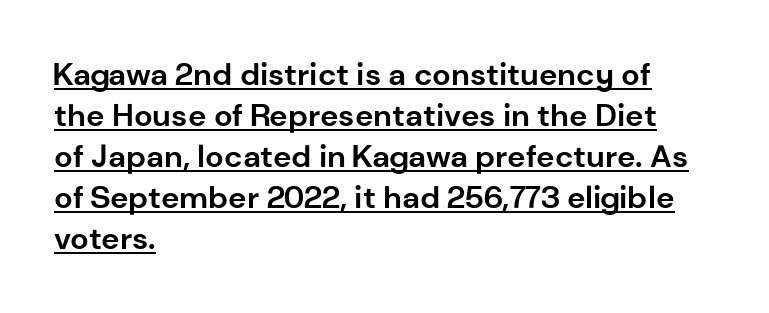
Q: Is the text bold? A: Yes.
Q: Is the text italic (slanted)? A: No, it is upright.
Q: Is the typeface a serif or a sans-serif typeface? A: Sans-serif.
Q: Is the text underlined? A: Yes.
Q: How is the paragraph aligned? A: Left-aligned.
Q: Is the spacing between letters normal or unusually wide? A: Normal.
Q: Is the spacing between lines tight, normal or loose? A: Normal.
Q: Width (condensed, normal, or wide)? A: Normal.
Q: Stroke contrast? A: Low.
Q: x-height? A: Medium.
Q: Monospaced? A: No.
